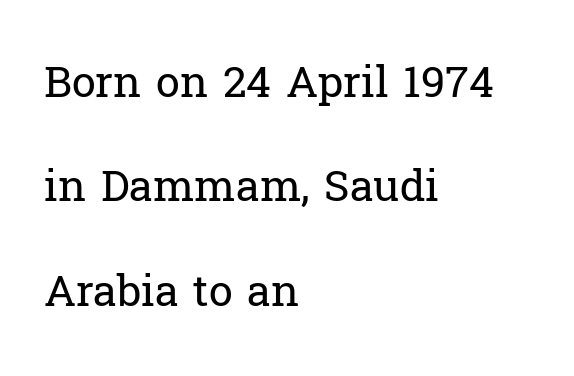
Q: Is the text bold? A: No.
Q: Is the text italic (slanted)? A: No, it is upright.
Q: Is the typeface a serif or a sans-serif typeface? A: Serif.
Q: Is the text underlined? A: No.
Q: How is the paragraph aligned? A: Left-aligned.
Q: Is the spacing between letters normal or unusually wide? A: Normal.
Q: Is the spacing between lines tight, normal or loose? A: Loose.
Q: Width (condensed, normal, or wide)? A: Normal.
Q: Stroke contrast? A: Low.
Q: x-height? A: Medium.
Q: Monospaced? A: No.
